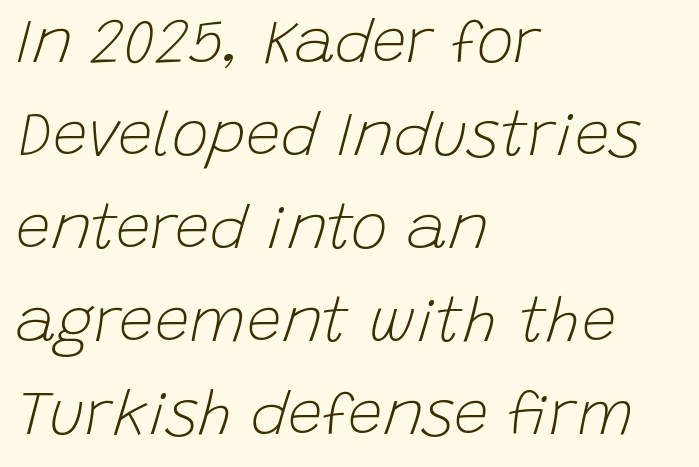
The image shows 62 px light type, italic (leaning right); set left-aligned, normal line spacing (1.5x), normal letter spacing, not underlined; low stroke contrast and a large x-height.
